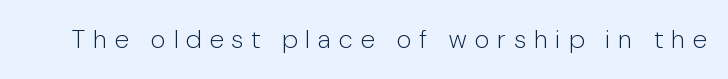
The image shows 26 px text type, upright; set unusually wide letter spacing (+0.33 em), not underlined.
